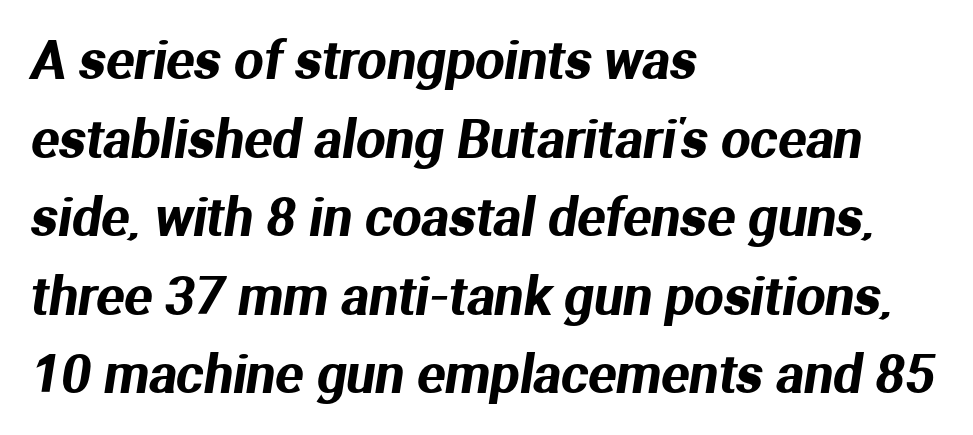
{"serif": "no", "width": "normal", "stroke_contrast": "medium", "x_height": "medium", "monospaced": "no", "underline": "no", "align": "left", "line_spacing": "normal", "line_spacing_ratio": 1.51, "letter_spacing": "normal", "letter_spacing_em": 0.0, "glyph_px": 52}
